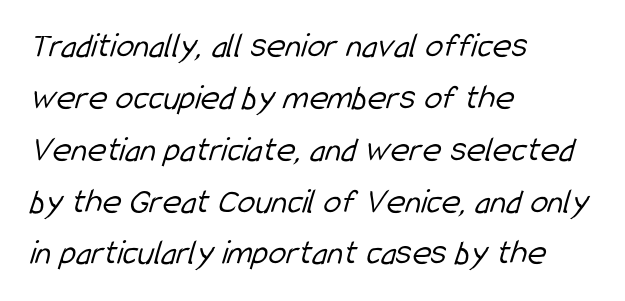
The image shows 36 px light, condensed sans-serif type; set left-aligned, normal line spacing (1.44x), normal letter spacing, not underlined; low stroke contrast and a medium x-height.
